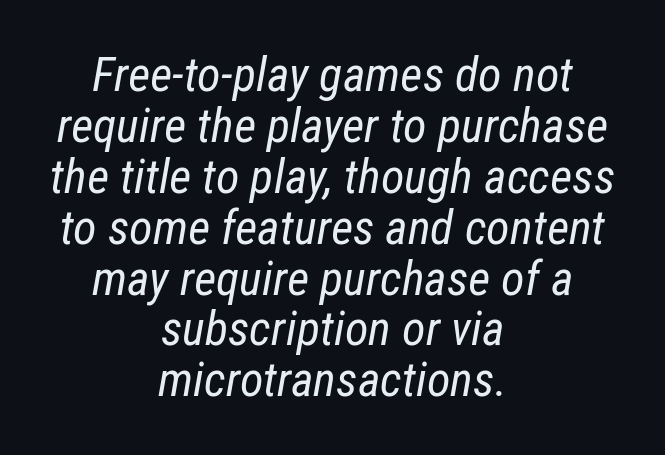
Q: Is the text bold? A: No.
Q: Is the text italic (slanted)? A: Yes, it leans right by about 12 degrees.
Q: Is the text underlined? A: No.
Q: How is the paragraph aligned? A: Centered.
Q: Is the spacing between letters normal or unusually wide? A: Normal.
Q: Is the spacing between lines tight, normal or loose? A: Tight.
Q: Width (condensed, normal, or wide)? A: Condensed.
Q: Stroke contrast? A: Low.
Q: x-height? A: Medium.
Q: Monospaced? A: No.
